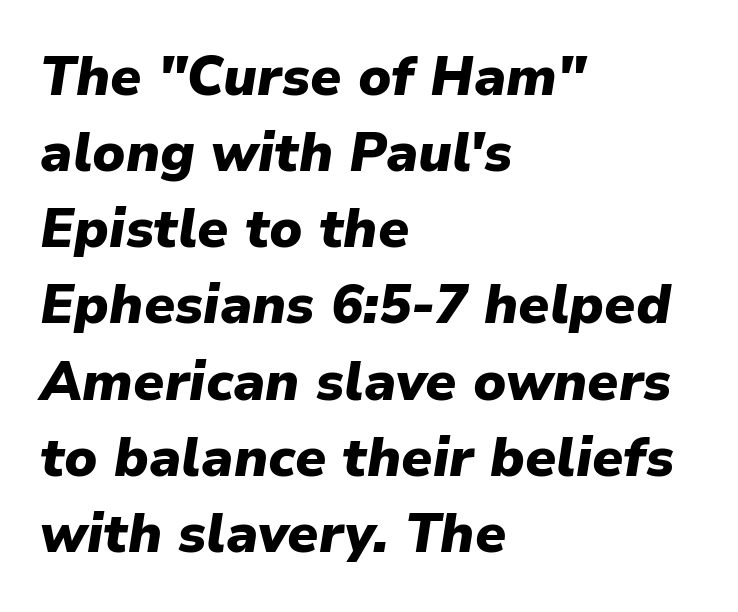
{"italic": "yes", "lean": "right", "slant_degrees": 9, "bold": "yes", "weight": "heavy", "width": "normal", "stroke_contrast": "low", "x_height": "medium", "monospaced": "no", "underline": "no", "align": "left", "line_spacing": "normal", "line_spacing_ratio": 1.41, "letter_spacing": "normal", "letter_spacing_em": 0.0, "glyph_px": 54}
